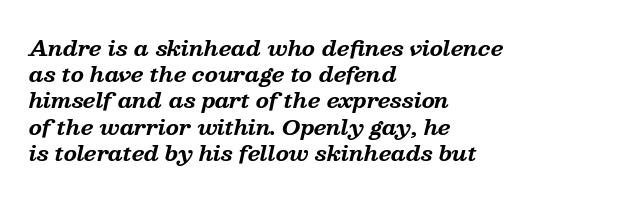
The image shows 21 px bold type, italic (leaning right); set left-aligned, normal line spacing (1.25x), normal letter spacing, not underlined.
